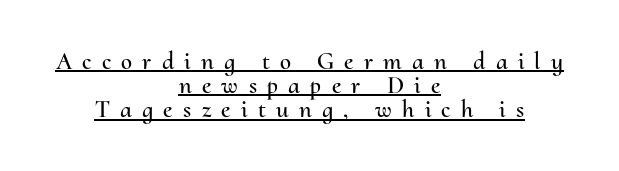
{"italic": "no", "underline": "yes", "align": "center", "line_spacing": "tight", "line_spacing_ratio": 0.97, "letter_spacing": "wide", "letter_spacing_em": 0.41, "glyph_px": 25}
